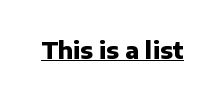
{"italic": "no", "bold": "yes", "underline": "yes", "letter_spacing": "normal", "letter_spacing_em": 0.0, "glyph_px": 23}
